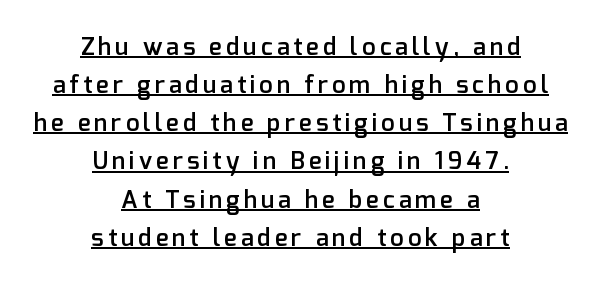
Q: Is the text bold? A: Semi-bold.
Q: Is the text italic (slanted)? A: No, it is upright.
Q: Is the text underlined? A: Yes.
Q: How is the paragraph aligned? A: Centered.
Q: Is the spacing between lines tight, normal or loose? A: Normal.
